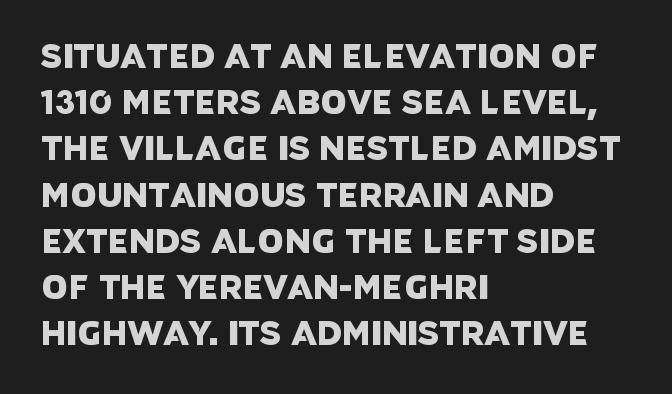
{"serif": "no", "width": "normal", "stroke_contrast": "low", "x_height": "large", "monospaced": "no", "underline": "no", "align": "left", "line_spacing": "normal", "line_spacing_ratio": 1.4, "letter_spacing": "normal", "letter_spacing_em": 0.0, "glyph_px": 33}
